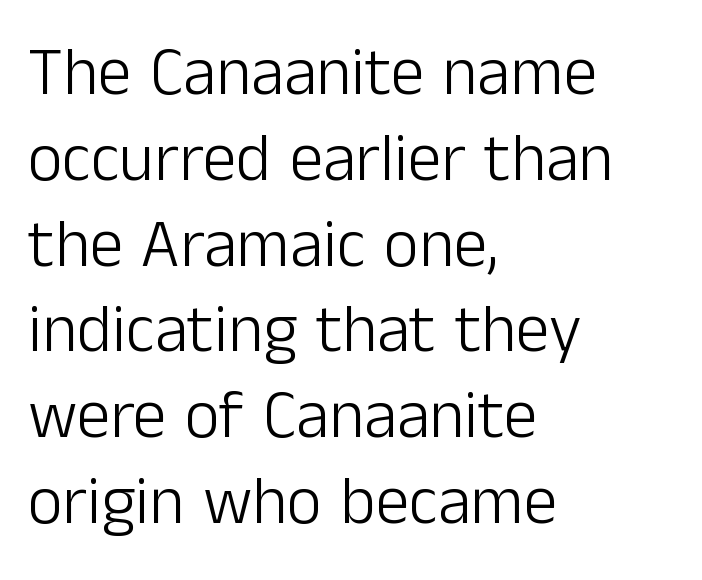
{"serif": "no", "italic": "no", "bold": "no", "weight": "light", "width": "normal", "stroke_contrast": "low", "x_height": "medium", "monospaced": "no", "underline": "no", "align": "left", "line_spacing": "normal", "line_spacing_ratio": 1.28, "letter_spacing": "normal", "letter_spacing_em": 0.0, "glyph_px": 67}
